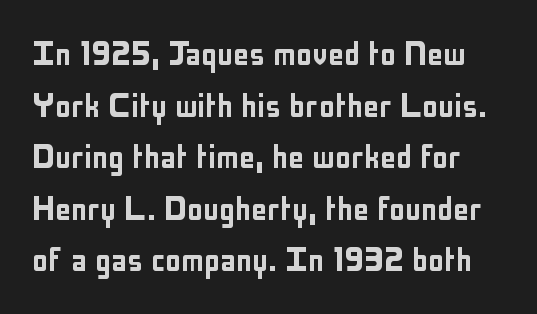
{"serif": "no", "italic": "no", "width": "condensed", "stroke_contrast": "low", "x_height": "medium", "monospaced": "no", "underline": "no", "line_spacing": "normal", "line_spacing_ratio": 1.29, "letter_spacing": "normal", "letter_spacing_em": 0.0, "glyph_px": 40}
